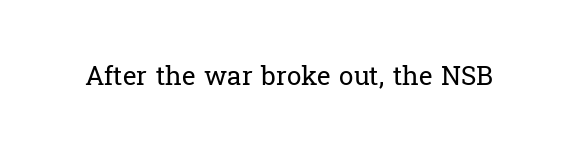
{"italic": "no", "bold": "no", "underline": "no", "letter_spacing": "normal", "letter_spacing_em": 0.0, "glyph_px": 26}
